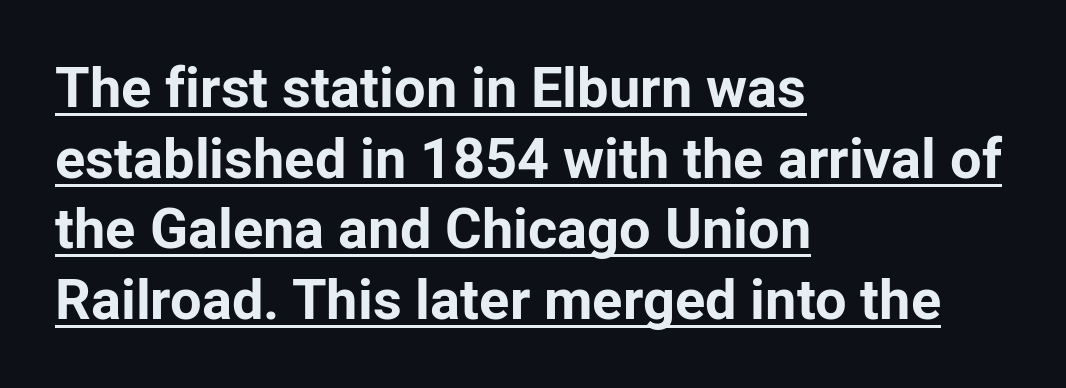
The image shows 56 px bold sans-serif type, upright; set left-aligned, normal line spacing (1.26x), normal letter spacing, underlined; low stroke contrast and a medium x-height.
